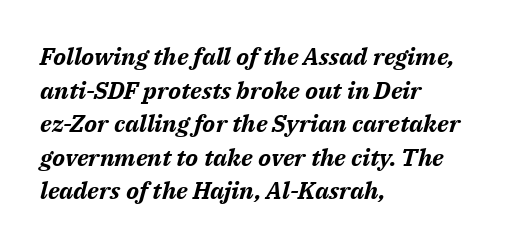
The image shows 24 px bold type, italic (leaning right); set left-aligned, normal line spacing (1.4x), normal letter spacing, not underlined.
